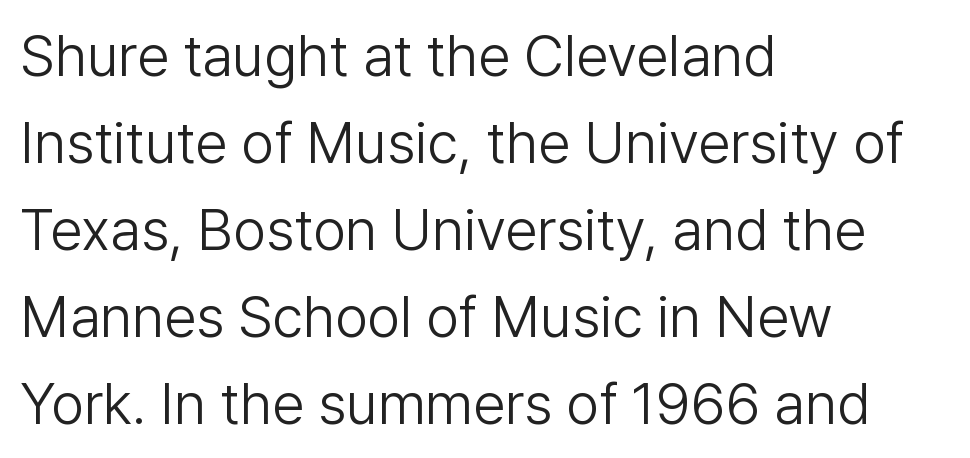
What kind of face is this? One without serifs — a sans. Honestly, there is no underline to notice here at all. Here the designer chose a conventional face with non-uniform glyph widths. Vertical spacing — default. The lines are quadded left. On a weight scale, this lands at 450 or below.
